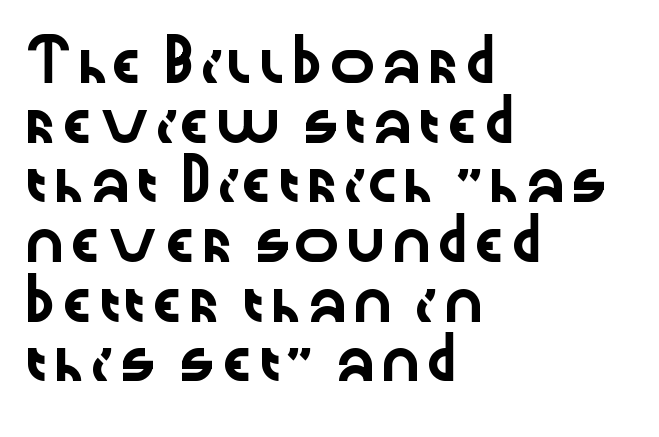
Q: Is the text italic (slanted)? A: No, it is upright.
Q: Is the typeface a serif or a sans-serif typeface? A: Sans-serif.
Q: Is the text underlined? A: No.
Q: How is the paragraph aligned? A: Left-aligned.
Q: Is the spacing between letters normal or unusually wide? A: Normal.
Q: Is the spacing between lines tight, normal or loose? A: Normal.
Q: Width (condensed, normal, or wide)? A: Wide.
Q: Stroke contrast? A: Low.
Q: x-height? A: Medium.
Q: Monospaced? A: No.
